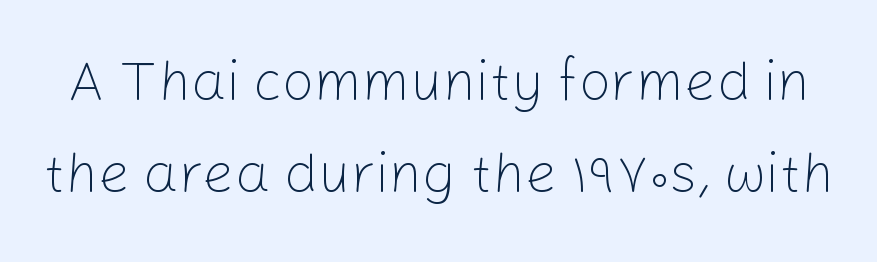
{"serif": "no", "italic": "no", "bold": "no", "weight": "light", "width": "normal", "stroke_contrast": "low", "x_height": "medium", "monospaced": "no", "underline": "no", "line_spacing": "normal", "line_spacing_ratio": 1.64, "letter_spacing": "normal", "letter_spacing_em": 0.0, "glyph_px": 56}
